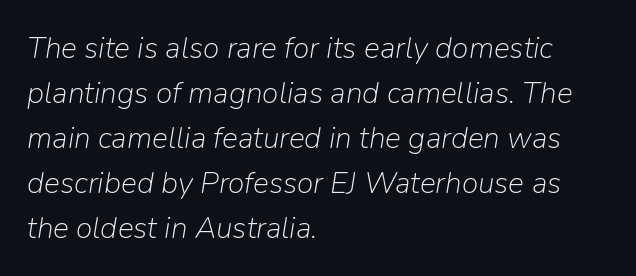
There's an unmistakable incline to the writing here. Regarding leading, the lines here are spaced in the standard way. The compositor pushed each line to the left boundary. No extra tracking has been applied to these lines.
